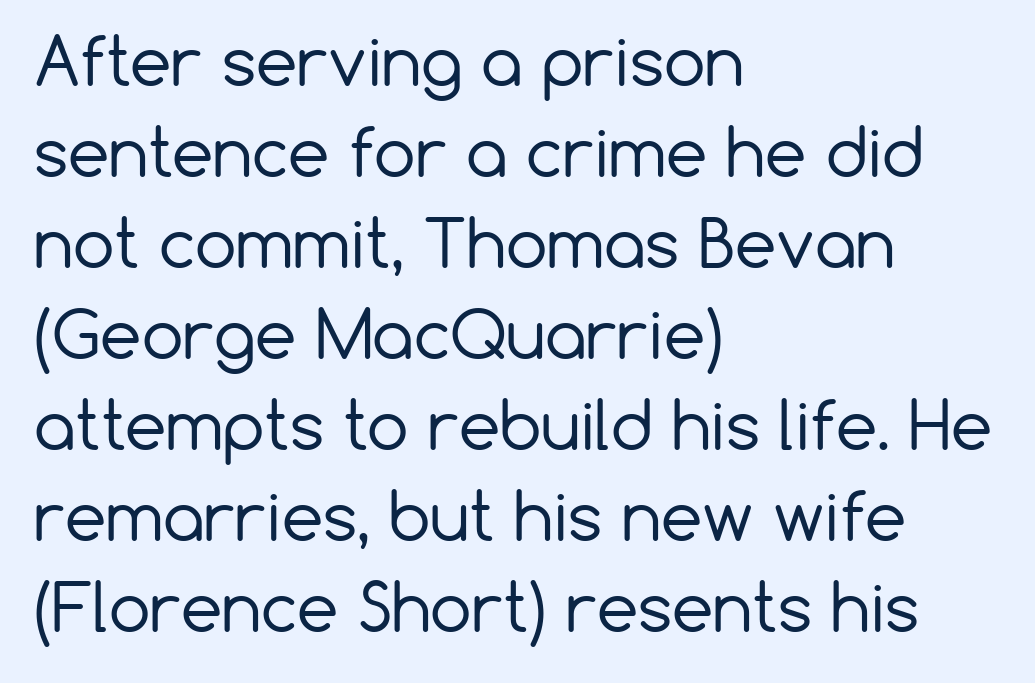
Q: Is the text bold? A: No.
Q: Is the text italic (slanted)? A: No, it is upright.
Q: Is the typeface a serif or a sans-serif typeface? A: Sans-serif.
Q: Is the text underlined? A: No.
Q: How is the paragraph aligned? A: Left-aligned.
Q: Is the spacing between letters normal or unusually wide? A: Normal.
Q: Is the spacing between lines tight, normal or loose? A: Normal.
Q: Width (condensed, normal, or wide)? A: Normal.
Q: Stroke contrast? A: Low.
Q: x-height? A: Medium.
Q: Monospaced? A: No.
